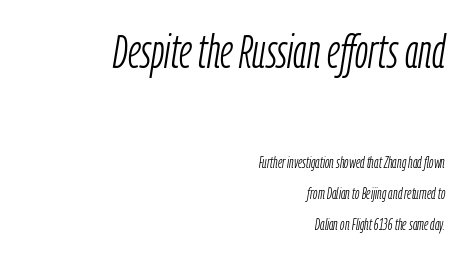
Lines of text with bare space underneath. This is not heavy type; no bold has been used. This sample uses plain, unmodified letter spacing. Typesetter's note — upper block bumped up in size, lower block left smaller. The passage shown is typed in a proportional face where columns would drift.
